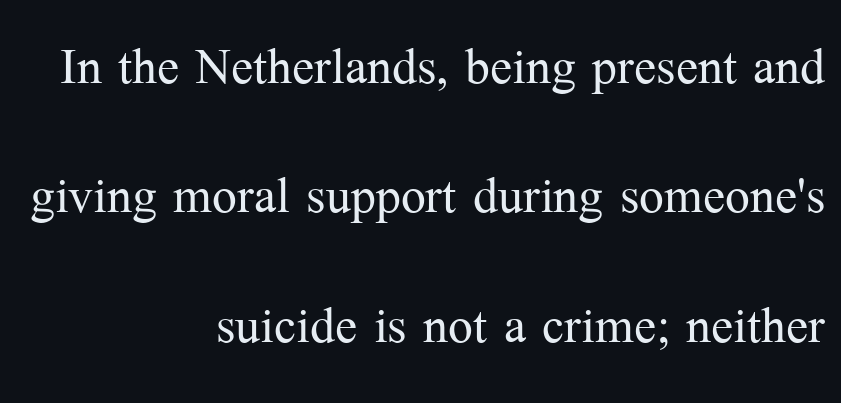
The image shows 66 px light serif type, upright; set right-aligned, loose line spacing (1.96x), normal letter spacing, not underlined; medium stroke contrast and a medium x-height.
